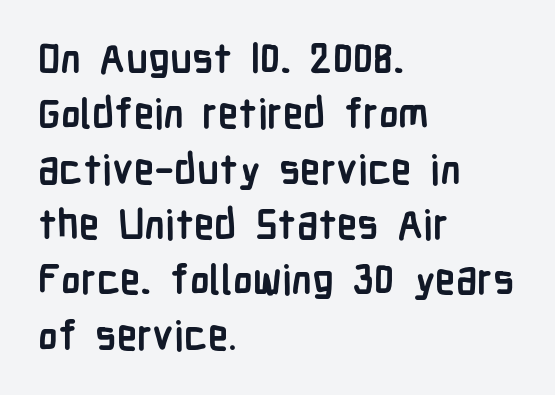
{"serif": "no", "italic": "no", "bold": "yes", "weight": "semibold", "width": "condensed", "stroke_contrast": "low", "x_height": "medium", "monospaced": "no", "underline": "no", "align": "left", "line_spacing": "normal", "line_spacing_ratio": 1.35, "letter_spacing": "normal", "letter_spacing_em": 0.0, "glyph_px": 41}
